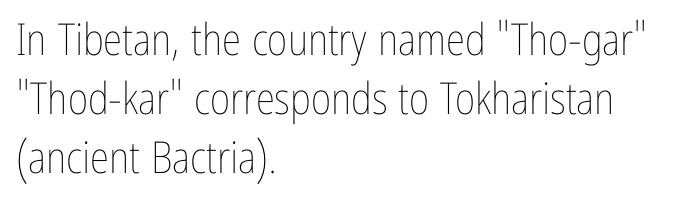
Bare-footed words on every line. Students, note that the glyphs here touch the page at normal intervals. This rendering uses left alignment, leaving the right contour irregular. The strokes carry an ordinary text weight at most. If you measured baseline to baseline, you'd find a middling distance. You can tell it's not italic because the verticals are truly vertical.
